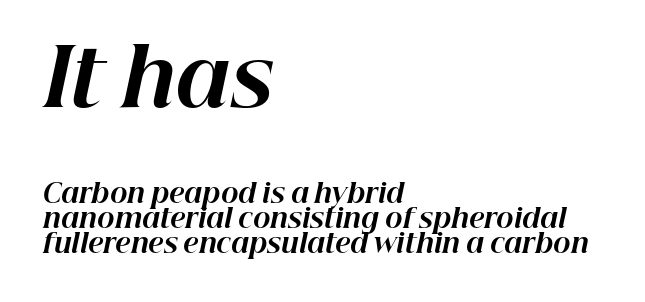
{"italic": "yes", "lean": "right", "slant_degrees": 12, "bold": "yes", "weight": "bold", "width": "normal", "stroke_contrast": "high", "x_height": "medium", "monospaced": "no", "underline": "no", "align": "left", "line_spacing": "tight", "line_spacing_ratio": 0.96, "letter_spacing": "normal", "letter_spacing_em": 0.0, "larger_block": "first", "size_ratio": 3.04, "glyph_px": 79}
